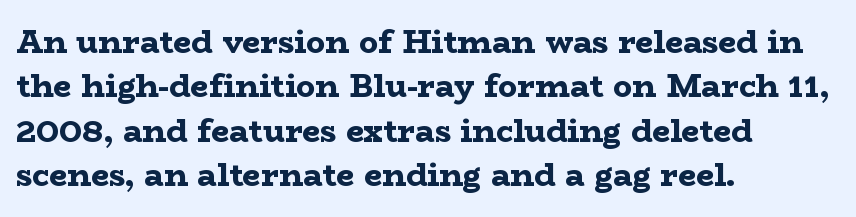
{"serif": "yes", "italic": "no", "bold": "yes", "weight": "bold", "width": "wide", "stroke_contrast": "low", "x_height": "medium", "monospaced": "no", "underline": "no", "align": "left", "line_spacing": "normal", "line_spacing_ratio": 1.39, "letter_spacing": "normal", "letter_spacing_em": 0.0, "glyph_px": 32}
